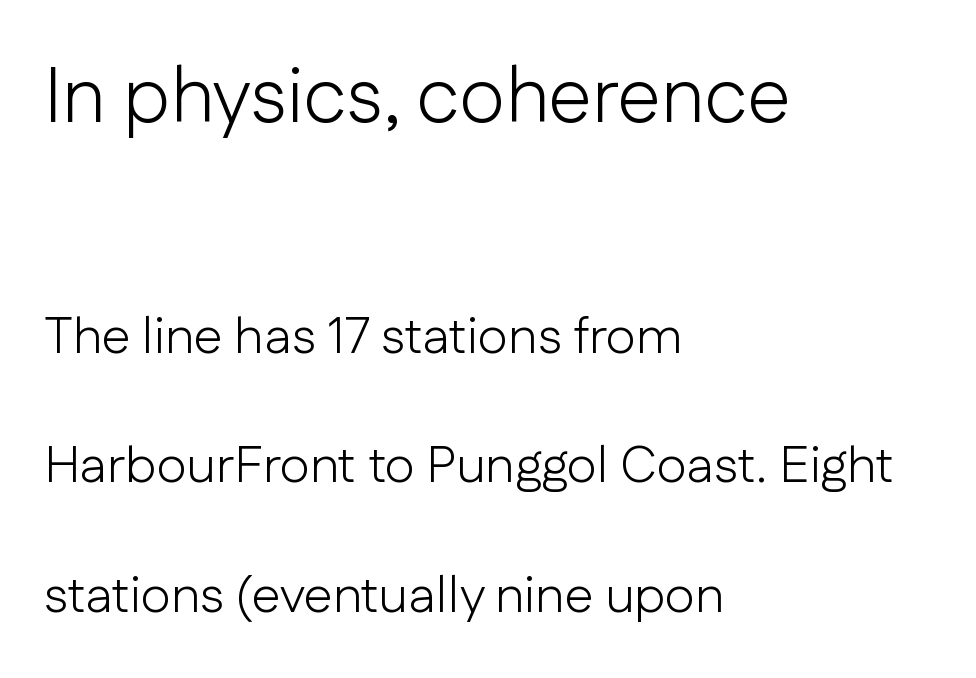
Q: Is the text bold? A: No.
Q: Is the text italic (slanted)? A: No, it is upright.
Q: Is the typeface a serif or a sans-serif typeface? A: Sans-serif.
Q: Is the text underlined? A: No.
Q: How is the paragraph aligned? A: Left-aligned.
Q: Is the spacing between letters normal or unusually wide? A: Normal.
Q: Is the spacing between lines tight, normal or loose? A: Loose.
Q: Which block of text is set in a larger size, the first (top) or the second (bottom)? A: The first (top) one.
Q: Width (condensed, normal, or wide)? A: Normal.
Q: Stroke contrast? A: Low.
Q: x-height? A: Medium.
Q: Monospaced? A: No.
